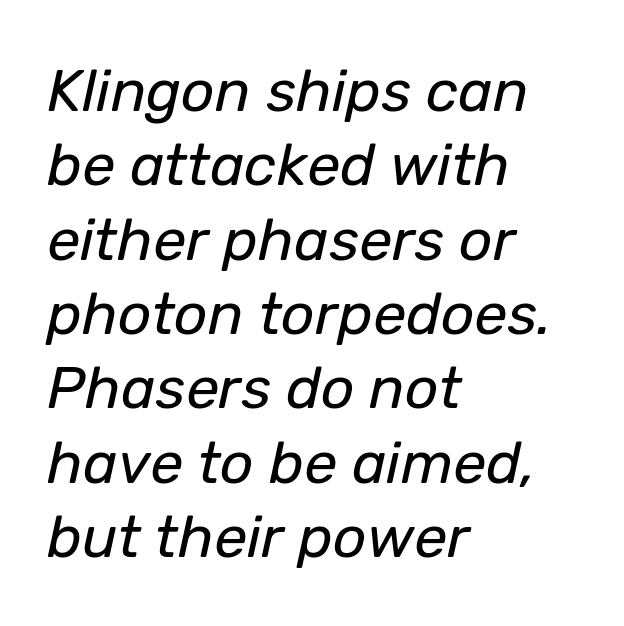
Q: Is the text bold? A: No.
Q: Is the text italic (slanted)? A: Yes, it leans right by about 12 degrees.
Q: Is the text underlined? A: No.
Q: How is the paragraph aligned? A: Left-aligned.
Q: Is the spacing between letters normal or unusually wide? A: Normal.
Q: Is the spacing between lines tight, normal or loose? A: Normal.
Q: Width (condensed, normal, or wide)? A: Normal.
Q: Stroke contrast? A: Low.
Q: x-height? A: Medium.
Q: Monospaced? A: No.
